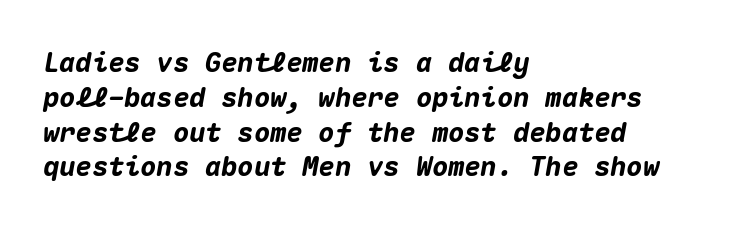
Q: Is the text bold? A: Yes.
Q: Is the text italic (slanted)? A: Yes, it leans right by about 10 degrees.
Q: Is the text underlined? A: No.
Q: How is the paragraph aligned? A: Left-aligned.
Q: Is the spacing between letters normal or unusually wide? A: Normal.
Q: Is the spacing between lines tight, normal or loose? A: Normal.
